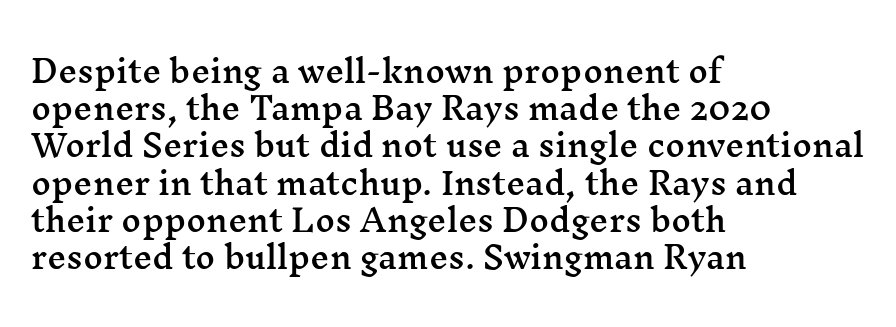
{"serif": "yes", "italic": "no", "width": "wide", "stroke_contrast": "medium", "x_height": "medium", "monospaced": "no", "underline": "no", "align": "left", "line_spacing_ratio": 1.24, "letter_spacing": "normal", "letter_spacing_em": 0.0, "glyph_px": 30}
